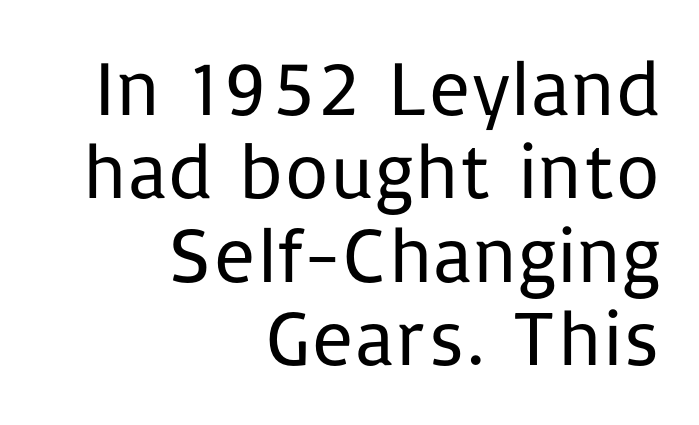
{"serif": "no", "italic": "no", "bold": "no", "weight": "regular", "width": "normal", "stroke_contrast": "low", "x_height": "medium", "monospaced": "no", "underline": "no", "align": "right", "line_spacing": "tight", "line_spacing_ratio": 1.07, "letter_spacing": "normal", "letter_spacing_em": 0.0, "glyph_px": 78}
